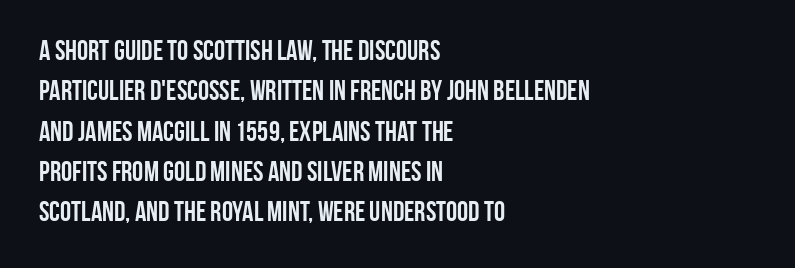
Q: Is the text bold? A: Yes.
Q: Is the text italic (slanted)? A: No, it is upright.
Q: Is the typeface a serif or a sans-serif typeface? A: Sans-serif.
Q: Is the text underlined? A: No.
Q: How is the paragraph aligned? A: Left-aligned.
Q: Is the spacing between letters normal or unusually wide? A: Normal.
Q: Is the spacing between lines tight, normal or loose? A: Normal.
Q: Width (condensed, normal, or wide)? A: Condensed.
Q: Stroke contrast? A: Low.
Q: x-height? A: Large.
Q: Monospaced? A: No.
